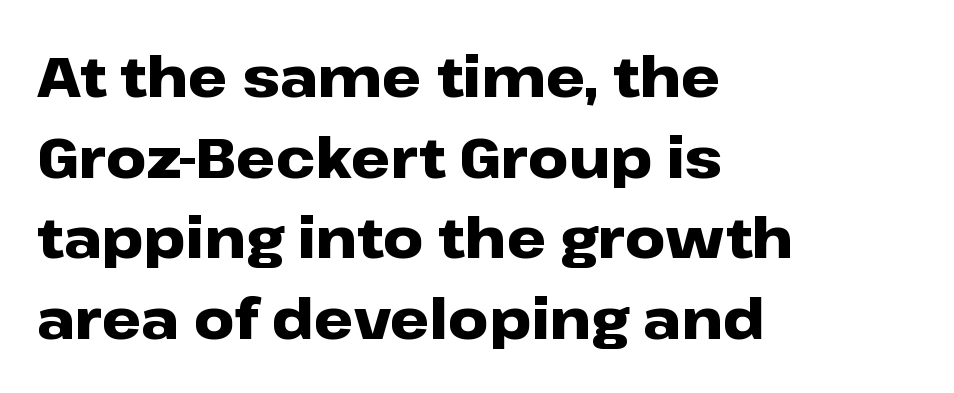
Q: Is the text bold? A: Yes.
Q: Is the text italic (slanted)? A: No, it is upright.
Q: Is the typeface a serif or a sans-serif typeface? A: Sans-serif.
Q: Is the text underlined? A: No.
Q: How is the paragraph aligned? A: Left-aligned.
Q: Is the spacing between letters normal or unusually wide? A: Normal.
Q: Is the spacing between lines tight, normal or loose? A: Normal.
Q: Width (condensed, normal, or wide)? A: Wide.
Q: Stroke contrast? A: Low.
Q: x-height? A: Medium.
Q: Monospaced? A: No.
